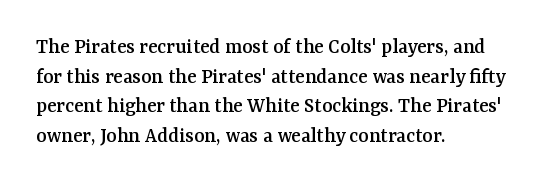
The image shows 22 px text type, upright; set left-aligned, normal line spacing (1.35x), normal letter spacing, not underlined.
